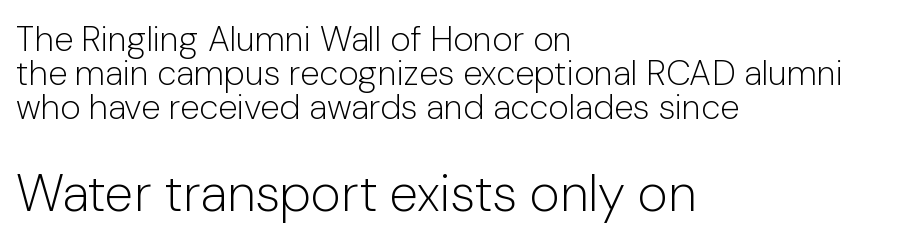
Words appear dense and cohesive because spacing is normal. Each new line begins almost immediately beneath the previous one. Do the letters lean? They stand straight. These lines stack with their left ends in a neat column. The rendering uses natural spacing where letterforms have individual widths. Lines of text with bare space underneath.
